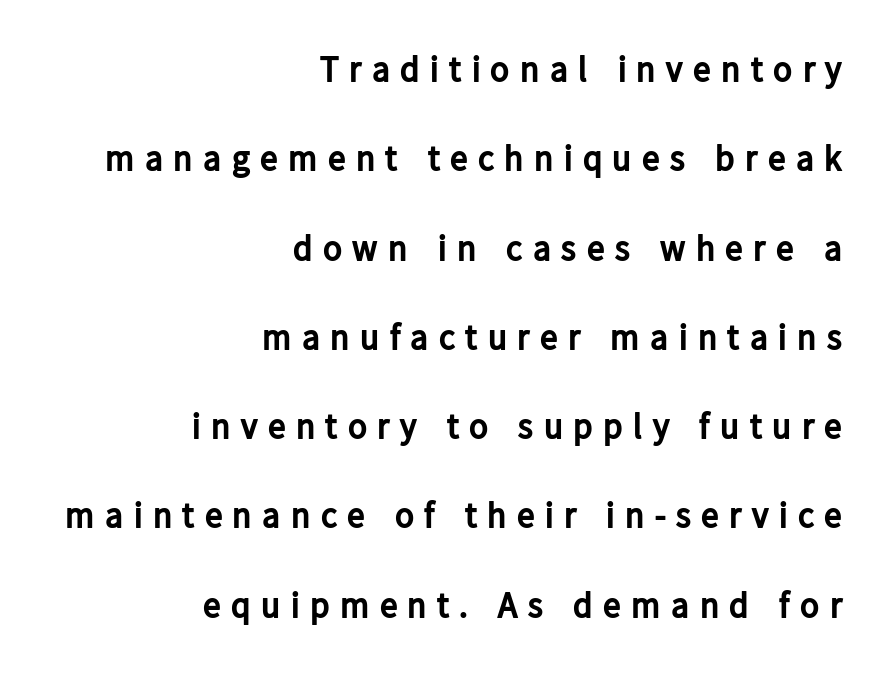
The image shows 36 px bold sans-serif type, upright; set right-aligned, loose line spacing (2.48x), unusually wide letter spacing (+0.28 em), not underlined; low stroke contrast and a medium x-height.
